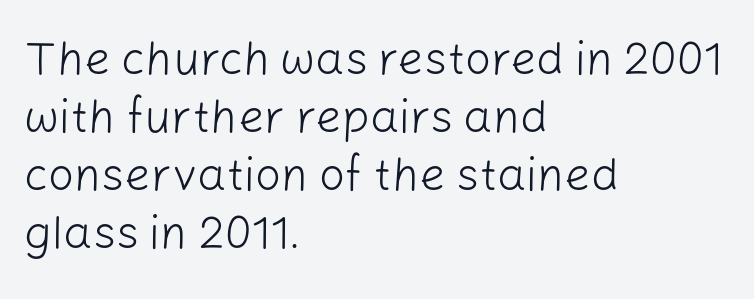
{"serif": "no", "italic": "no", "bold": "no", "weight": "light", "width": "normal", "stroke_contrast": "low", "x_height": "medium", "monospaced": "no", "underline": "no", "align": "left", "line_spacing": "normal", "line_spacing_ratio": 1.26, "letter_spacing": "normal", "letter_spacing_em": 0.0, "glyph_px": 46}
